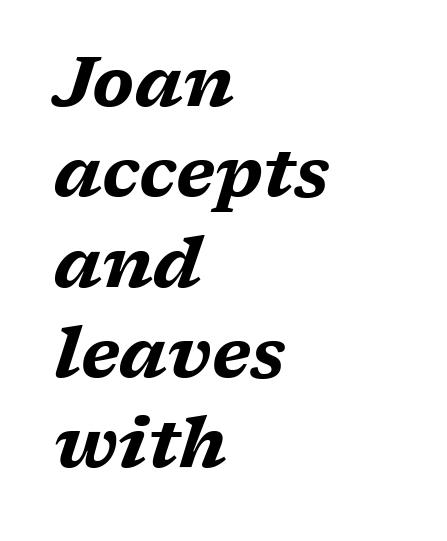
{"italic": "yes", "lean": "right", "slant_degrees": 17, "bold": "yes", "weight": "bold", "width": "wide", "stroke_contrast": "medium", "x_height": "medium", "monospaced": "no", "underline": "no", "align": "left", "line_spacing": "normal", "line_spacing_ratio": 1.29, "letter_spacing": "normal", "letter_spacing_em": 0.0, "glyph_px": 70}
